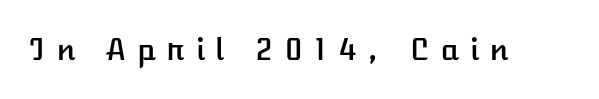
{"italic": "no", "width": "normal", "stroke_contrast": "low", "x_height": "medium", "monospaced": "no", "underline": "no", "letter_spacing": "wide", "letter_spacing_em": 0.36, "glyph_px": 30}
